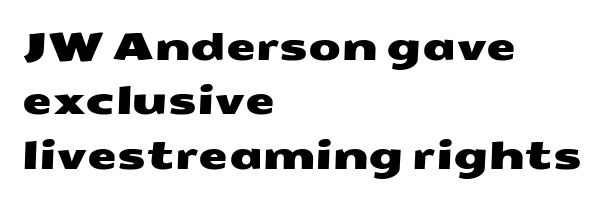
Leading matches the norm, producing a regular column. Varying glyph widths throughout — classic text-font behaviour. Line starts are locked; line ends wander. The font family rendered here belongs to the sans-serif group. Check under the words: just untouched page.
